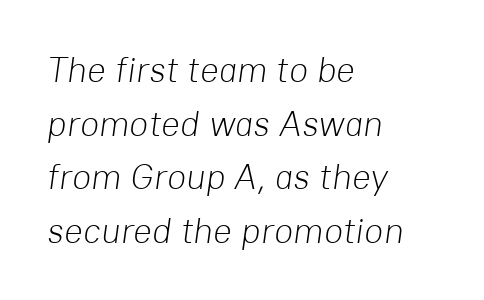
Q: Is the text bold? A: No.
Q: Is the text italic (slanted)? A: Yes, it leans right by about 8 degrees.
Q: Is the text underlined? A: No.
Q: How is the paragraph aligned? A: Left-aligned.
Q: Is the spacing between letters normal or unusually wide? A: Normal.
Q: Is the spacing between lines tight, normal or loose? A: Normal.
Q: Width (condensed, normal, or wide)? A: Normal.
Q: Stroke contrast? A: Low.
Q: x-height? A: Medium.
Q: Monospaced? A: No.
